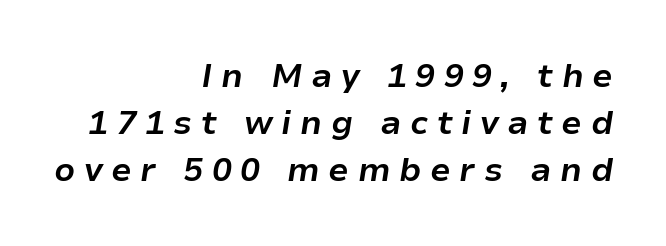
{"italic": "yes", "lean": "right", "slant_degrees": 9, "bold": "yes", "weight": "bold", "width": "normal", "stroke_contrast": "low", "x_height": "medium", "monospaced": "no", "underline": "no", "align": "right", "line_spacing": "normal", "line_spacing_ratio": 1.42, "letter_spacing": "wide", "letter_spacing_em": 0.26, "glyph_px": 33}
